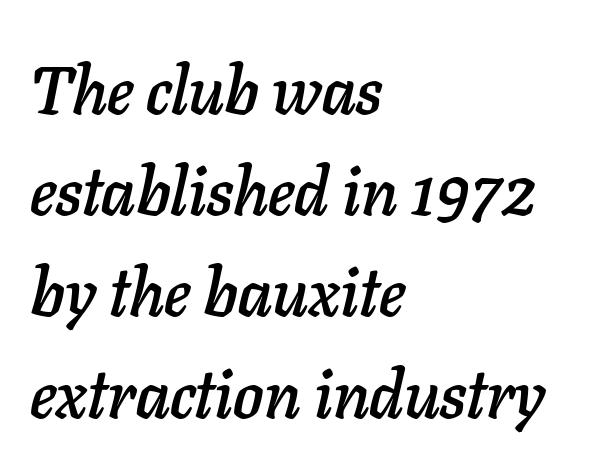
Decoration check: the copy has no underline. These lines stack with their left ends in a neat column. No extra tracking has been applied to these lines. What's the leading like? Ordinary, nothing unusual. Is the type slanted? Yes — the strokes lean at a clear angle. Looks like regular typesetting: each glyph gets only the width it needs.
